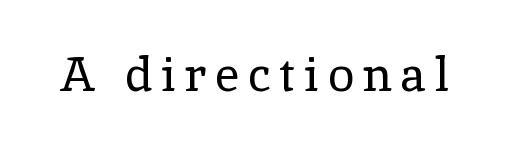
Font category for this specimen: serif. A clean baseline with only descenders dipping below it. Stems and bowls with no extra thickness — not bold. When letters stand straight like this, we call the style roman or upright. Proportional: the letters do not fall into vertical columns.
